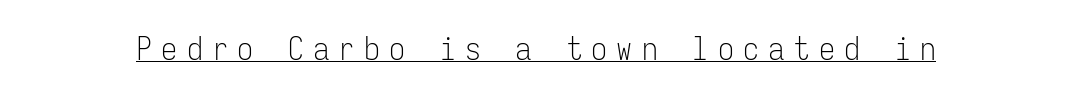
The image shows 32 px light, condensed sans-serif type, upright, monospaced; set unusually wide letter spacing (+0.29 em), underlined; low stroke contrast and a medium x-height.
